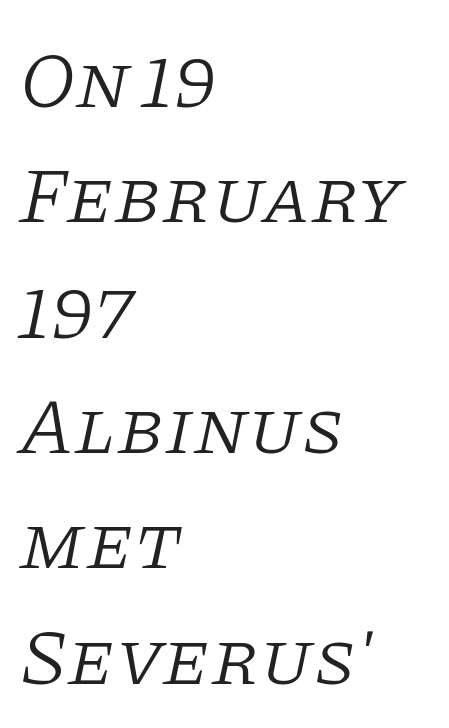
The setting favours the left margin, as ordinary paragraphs usually do. The lines sit at an ordinary, default distance from one another. Descenders are the only things crossing below the line. Stroke thickness stays within the range of a standard reading face or lighter.
